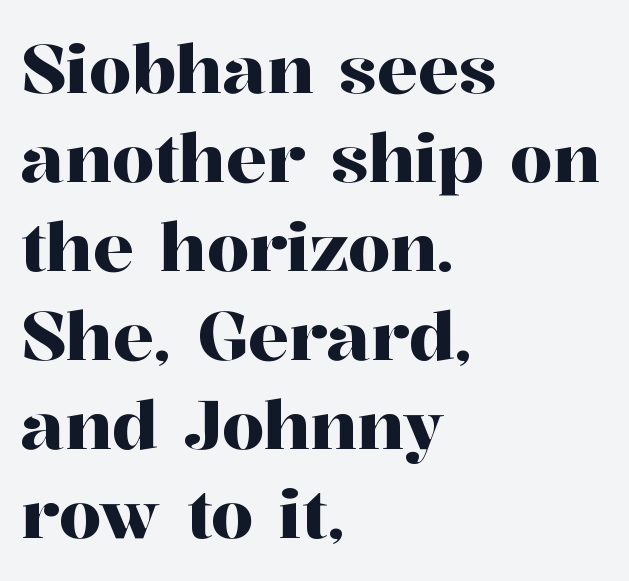
{"serif": "yes", "italic": "no", "width": "normal", "stroke_contrast": "high", "x_height": "medium", "monospaced": "no", "underline": "no", "align": "left", "line_spacing": "normal", "line_spacing_ratio": 1.31, "letter_spacing": "normal", "letter_spacing_em": 0.0, "glyph_px": 68}
